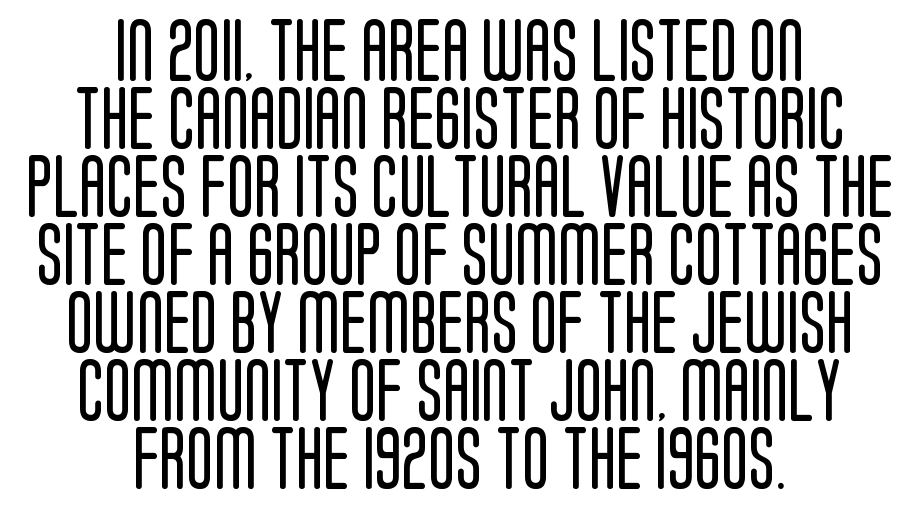
{"serif": "no", "italic": "no", "bold": "no", "weight": "regular", "width": "condensed", "stroke_contrast": "low", "x_height": "large", "monospaced": "no", "underline": "no", "align": "center", "line_spacing": "tight", "line_spacing_ratio": 1.08, "letter_spacing": "normal", "letter_spacing_em": 0.0, "glyph_px": 63}
